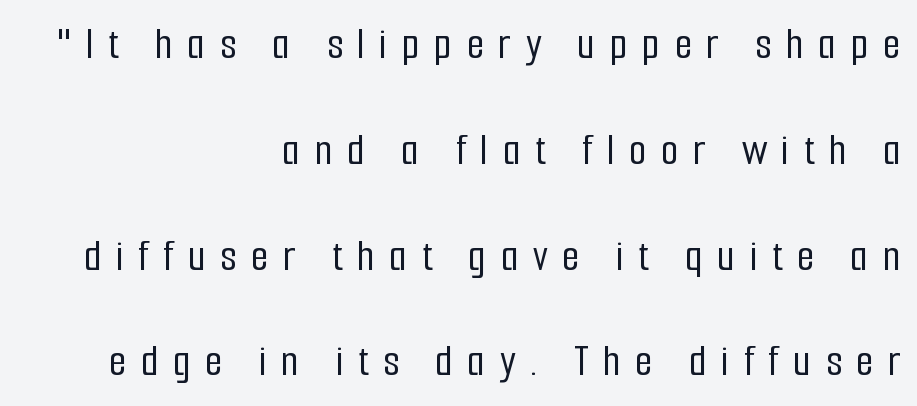
The passage shown is typed in a proportional face where columns would drift. Underlining? Definitely not there. Observe the absence of serifs on each vertical stroke in this sample. The axis of the letterforms is exactly vertical. The type is letterspaced generously, with wide tracking. The vertical gap from one line to the next is large.
